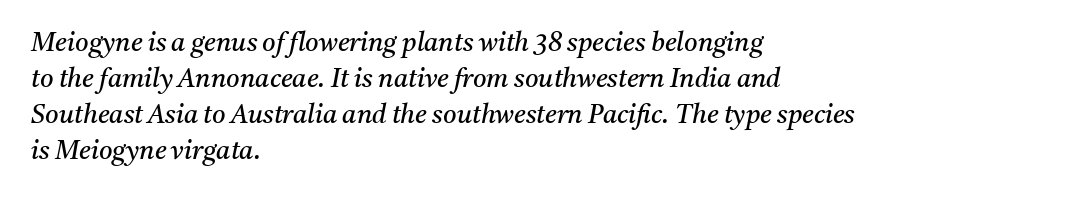
Q: Is the text bold? A: No.
Q: Is the text italic (slanted)? A: Yes, it leans right by about 11 degrees.
Q: Is the text underlined? A: No.
Q: How is the paragraph aligned? A: Left-aligned.
Q: Is the spacing between letters normal or unusually wide? A: Normal.
Q: Is the spacing between lines tight, normal or loose? A: Normal.
